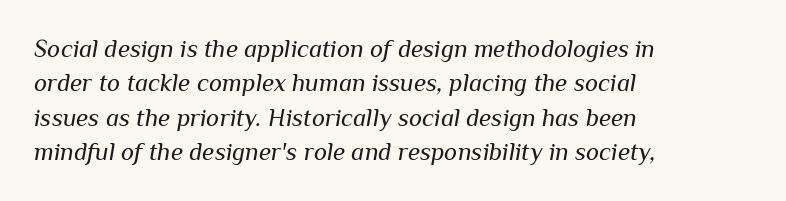
The lines in this sample share a left origin and differ only in where they stop. The font's italic variant was chosen for this text. The rows are spaced the way most documents space them. The glyphs are unaccompanied by any horizontal stroke below them. The face looks like a standard text weight, possibly lighter. The type is set solid horizontally, with unmodified tracking.
